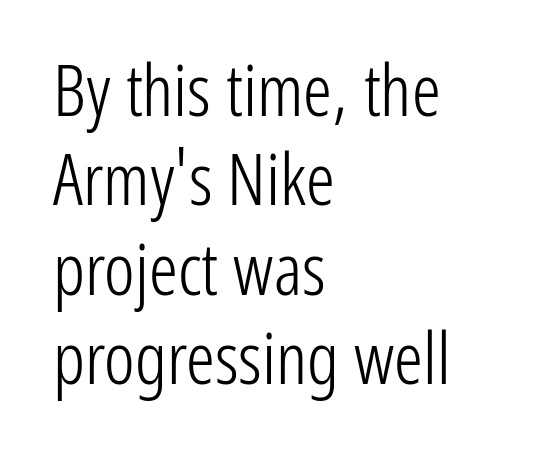
The image shows 72 px light, condensed sans-serif type, upright; set left-aligned, line spacing 1.24x, normal letter spacing, not underlined; low stroke contrast and a medium x-height.
